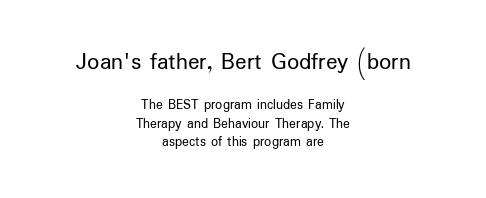
Q: Is the text bold? A: No.
Q: Is the text italic (slanted)? A: No, it is upright.
Q: Is the text underlined? A: No.
Q: How is the paragraph aligned? A: Centered.
Q: Is the spacing between letters normal or unusually wide? A: Normal.
Q: Is the spacing between lines tight, normal or loose? A: Normal.
Q: Which block of text is set in a larger size, the first (top) or the second (bottom)? A: The first (top) one.
